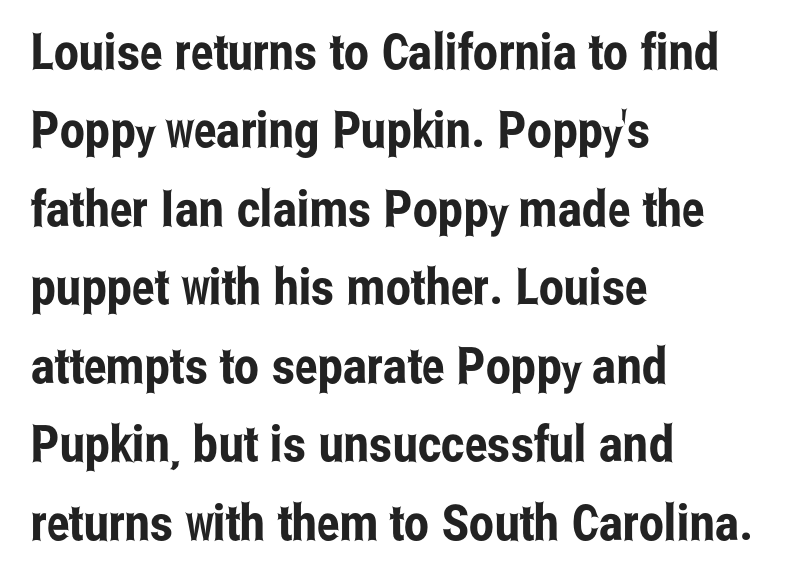
The type sits square on the baseline with zero lean. These lines are rendered in a variable-pitch font. Unmarked baselines from the first word to the last. Reading down the column, the eye jumps a familiar distance to each next line. A typesetter would call this zero additional tracking.
